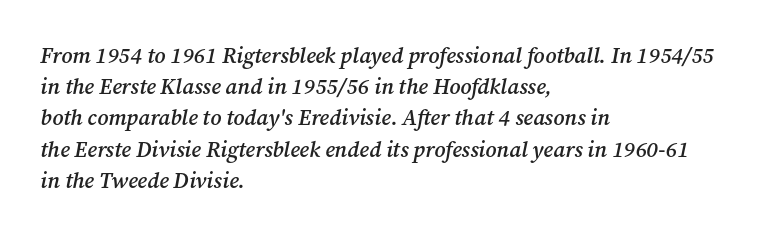
The image shows 22 px text type, italic (leaning right); set left-aligned, normal line spacing (1.42x), normal letter spacing, not underlined.
